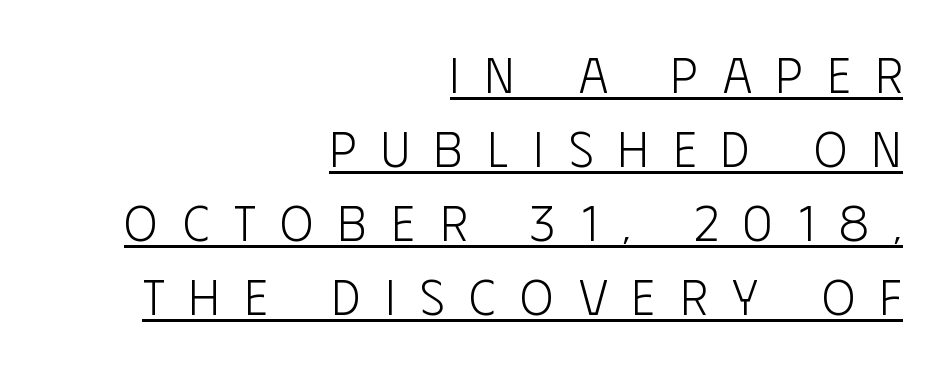
Q: Is the text bold? A: No.
Q: Is the text italic (slanted)? A: No, it is upright.
Q: Is the typeface a serif or a sans-serif typeface? A: Sans-serif.
Q: Is the text underlined? A: Yes.
Q: How is the paragraph aligned? A: Right-aligned.
Q: Is the spacing between letters normal or unusually wide? A: Unusually wide.
Q: Is the spacing between lines tight, normal or loose? A: Normal.
Q: Width (condensed, normal, or wide)? A: Condensed.
Q: Stroke contrast? A: Low.
Q: x-height? A: Large.
Q: Monospaced? A: No.
